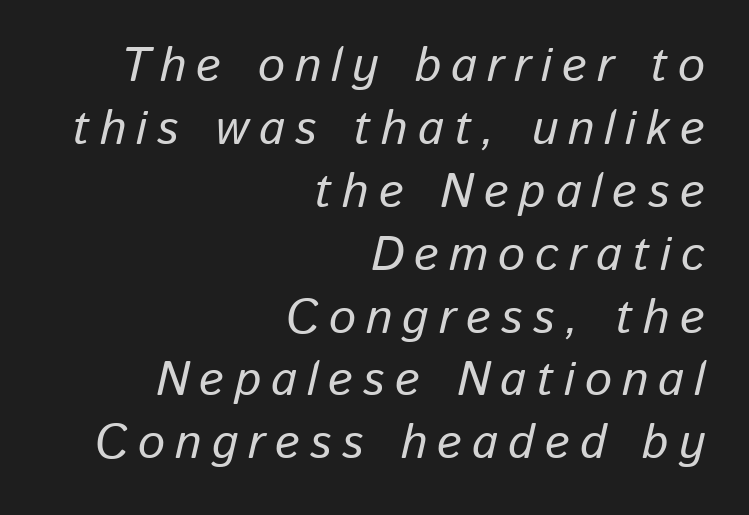
{"italic": "yes", "lean": "right", "slant_degrees": 13, "width": "normal", "stroke_contrast": "low", "x_height": "medium", "monospaced": "no", "underline": "no", "align": "right", "line_spacing": "normal", "line_spacing_ratio": 1.31, "letter_spacing": "wide", "letter_spacing_em": 0.21, "glyph_px": 48}
